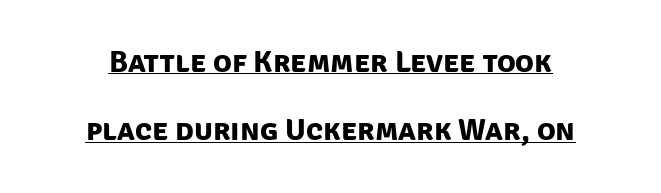
{"serif": "no", "bold": "yes", "weight": "bold", "width": "normal", "stroke_contrast": "low", "x_height": "large", "monospaced": "no", "underline": "yes", "align": "center", "line_spacing": "loose", "line_spacing_ratio": 2.2, "letter_spacing": "normal", "letter_spacing_em": 0.0, "glyph_px": 31}
